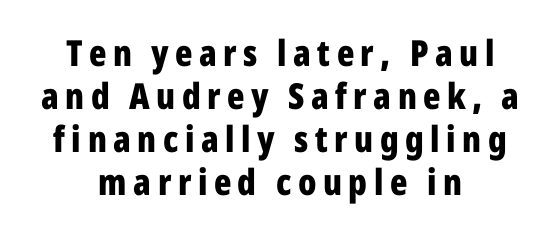
{"serif": "no", "italic": "no", "bold": "yes", "weight": "bold", "width": "condensed", "stroke_contrast": "low", "x_height": "medium", "monospaced": "no", "underline": "no", "align": "center", "line_spacing_ratio": 1.19, "glyph_px": 36}
